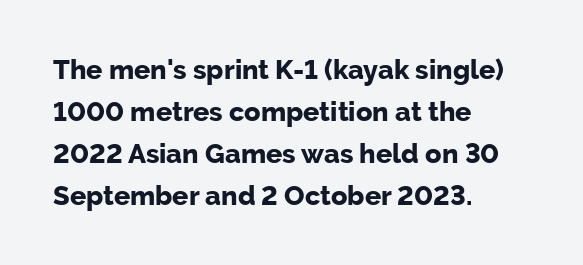
{"italic": "no", "bold": "yes", "underline": "no", "align": "left", "line_spacing": "normal", "line_spacing_ratio": 1.55, "letter_spacing": "normal", "letter_spacing_em": 0.0, "glyph_px": 27}
